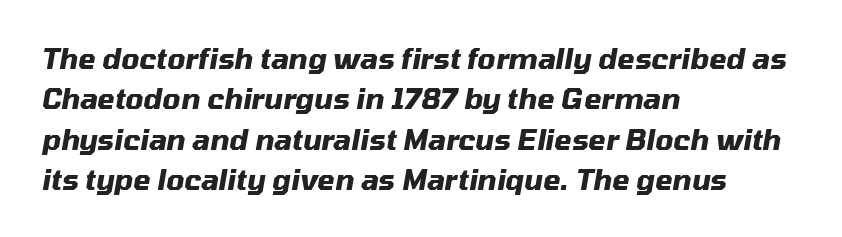
In terms of leading, this rendering sits right in the middle. The rendering applies a slant to the glyphs. Each row of text sits above clean, open space. The letterforms sit shoulder to shoulder at normal distance.
